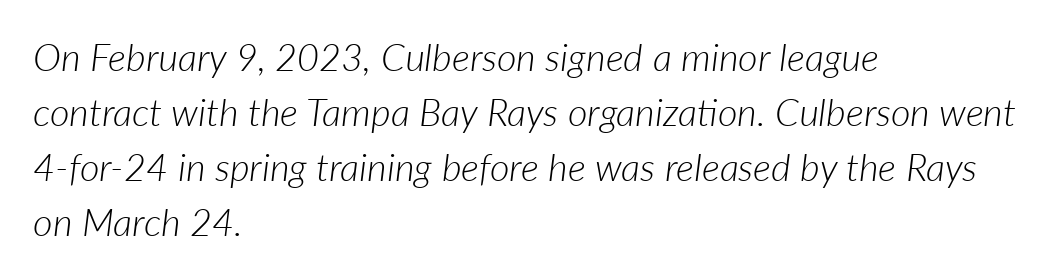
Q: Is the text bold? A: No.
Q: Is the text italic (slanted)? A: Yes, it leans right by about 7 degrees.
Q: Is the text underlined? A: No.
Q: How is the paragraph aligned? A: Left-aligned.
Q: Is the spacing between letters normal or unusually wide? A: Normal.
Q: Is the spacing between lines tight, normal or loose? A: Normal.
Q: Width (condensed, normal, or wide)? A: Normal.
Q: Stroke contrast? A: Low.
Q: x-height? A: Medium.
Q: Monospaced? A: No.
